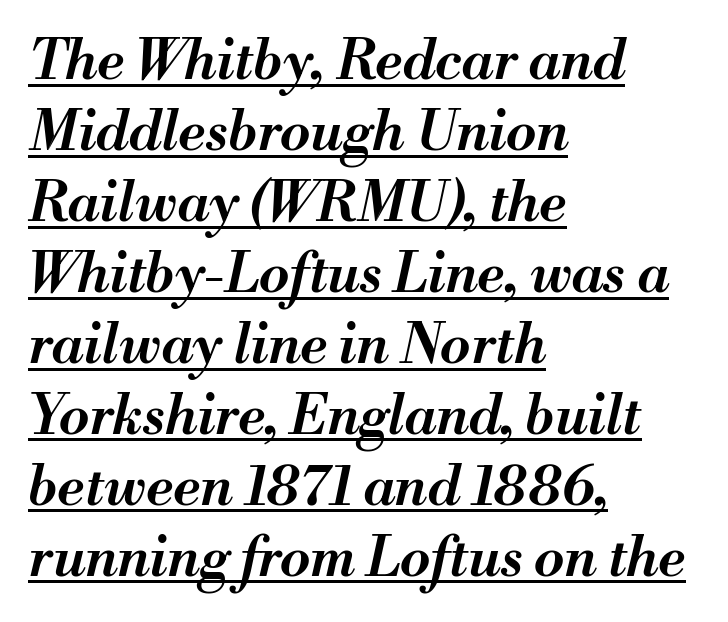
The image shows 55 px semibold type, italic (leaning right); set left-aligned, normal line spacing (1.29x), normal letter spacing, underlined; medium stroke contrast and a small x-height.
